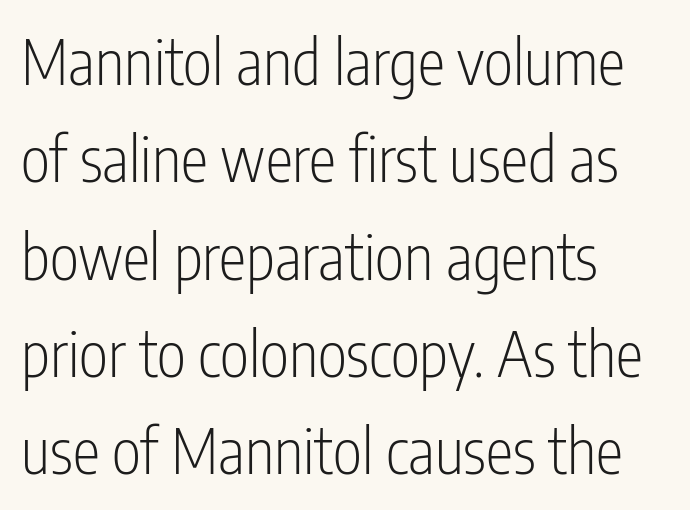
Does the lettering tilt? It doesn't — this is upright. Leading: standard. Each letter keeps its own natural width here, so spacing adapts to shape. No letter is thick-stroked: the sample isn't bold. Typographically, this falls in the sans-serif category. Anything drawn beneath the words? Only blank space.
